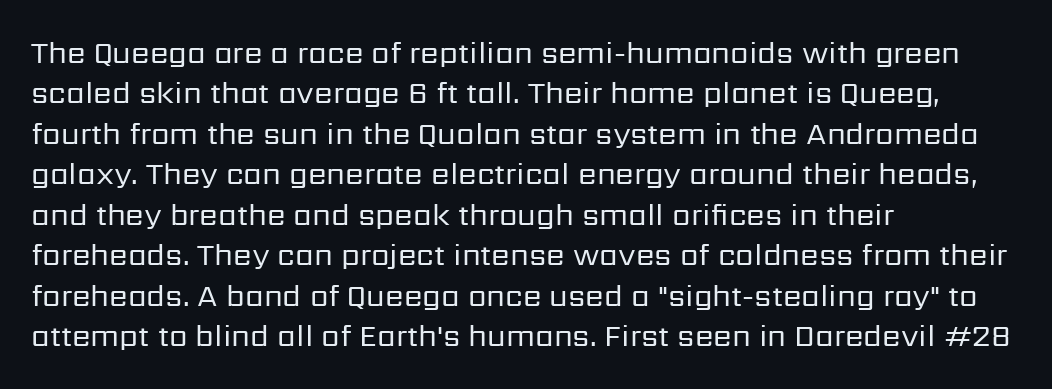
Q: Is the text bold? A: No.
Q: Is the text italic (slanted)? A: No, it is upright.
Q: Is the typeface a serif or a sans-serif typeface? A: Sans-serif.
Q: Is the text underlined? A: No.
Q: How is the paragraph aligned? A: Left-aligned.
Q: Is the spacing between letters normal or unusually wide? A: Normal.
Q: Is the spacing between lines tight, normal or loose? A: Normal.
Q: Width (condensed, normal, or wide)? A: Normal.
Q: Stroke contrast? A: Low.
Q: x-height? A: Medium.
Q: Monospaced? A: No.
